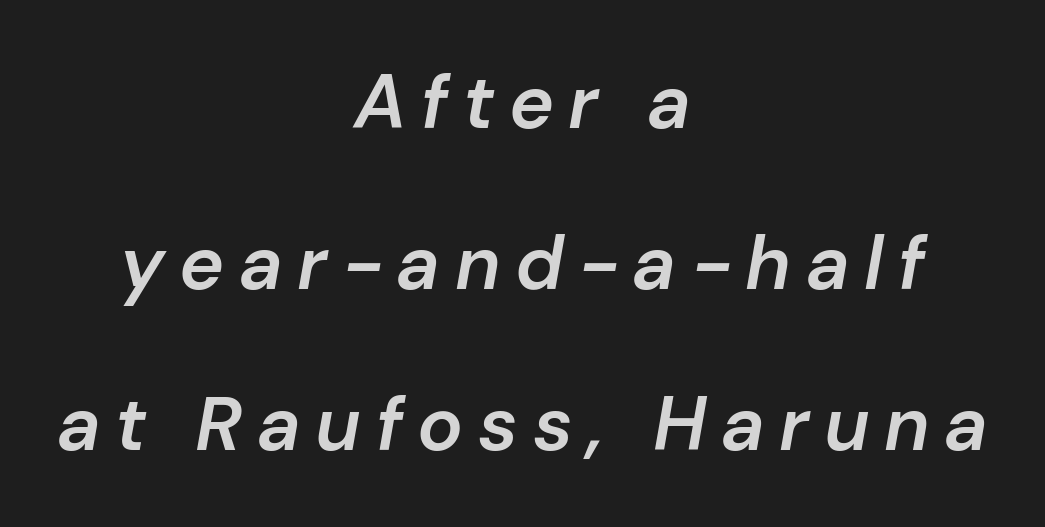
Check under the words: just untouched page. When letters slant like this, we call the style italic. Caption: semibold face, moderately heavy strokes. Compared with typical paragraphs, the rows here are farther apart. Proportional: the letters do not fall into vertical columns.
